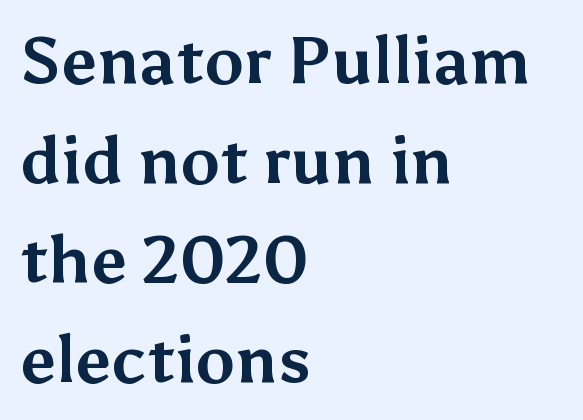
Q: Is the text bold? A: Yes.
Q: Is the text italic (slanted)? A: No, it is upright.
Q: Is the typeface a serif or a sans-serif typeface? A: Sans-serif.
Q: Is the text underlined? A: No.
Q: How is the paragraph aligned? A: Left-aligned.
Q: Is the spacing between letters normal or unusually wide? A: Normal.
Q: Is the spacing between lines tight, normal or loose? A: Normal.
Q: Width (condensed, normal, or wide)? A: Normal.
Q: Stroke contrast? A: Medium.
Q: x-height? A: Medium.
Q: Monospaced? A: No.
